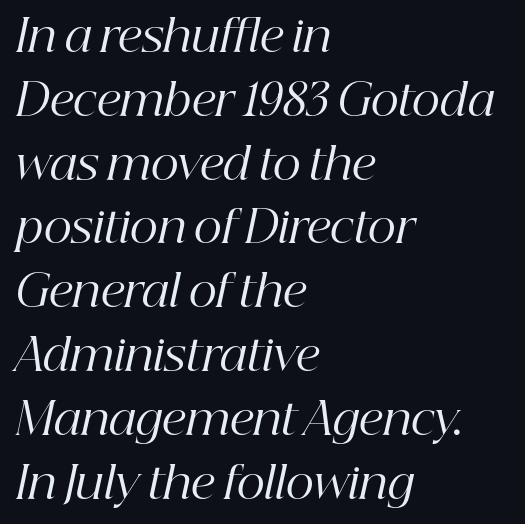
Q: Is the text bold? A: No.
Q: Is the text italic (slanted)? A: Yes, it leans right by about 12 degrees.
Q: Is the typeface a serif or a sans-serif typeface? A: Serif.
Q: Is the text underlined? A: No.
Q: How is the paragraph aligned? A: Left-aligned.
Q: Is the spacing between letters normal or unusually wide? A: Normal.
Q: Is the spacing between lines tight, normal or loose? A: Normal.
Q: Width (condensed, normal, or wide)? A: Normal.
Q: Stroke contrast? A: High.
Q: x-height? A: Medium.
Q: Monospaced? A: No.
